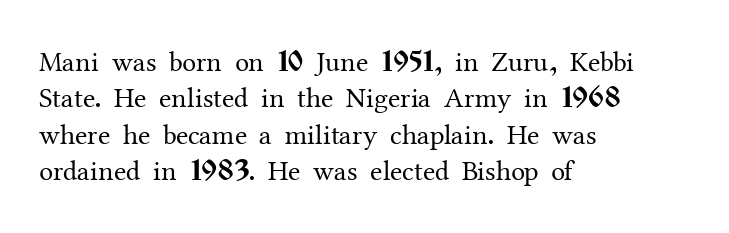
{"serif": "yes", "italic": "no", "bold": "no", "weight": "regular", "width": "normal", "stroke_contrast": "medium", "x_height": "medium", "monospaced": "no", "underline": "no", "align": "left", "line_spacing": "normal", "line_spacing_ratio": 1.3, "letter_spacing": "normal", "letter_spacing_em": 0.0, "glyph_px": 28}
